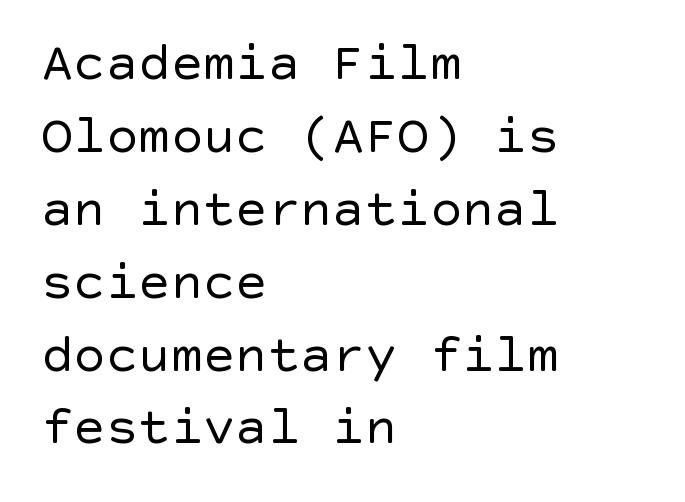
The image shows 54 px regular-weight sans-serif type, upright; set left-aligned, normal line spacing (1.35x), normal letter spacing, not underlined; a large x-height.
